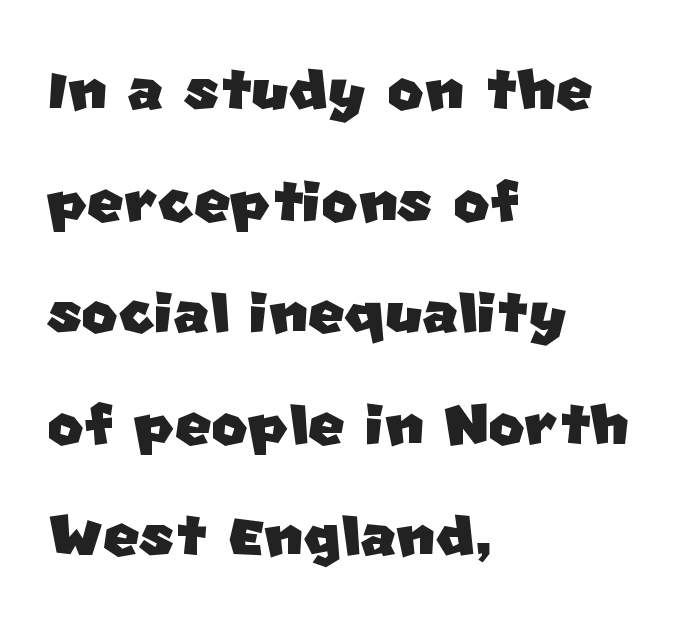
{"serif": "no", "width": "normal", "stroke_contrast": "low", "x_height": "large", "monospaced": "no", "underline": "no", "align": "left", "line_spacing": "normal", "line_spacing_ratio": 1.43, "letter_spacing": "normal", "letter_spacing_em": 0.0, "glyph_px": 78}
